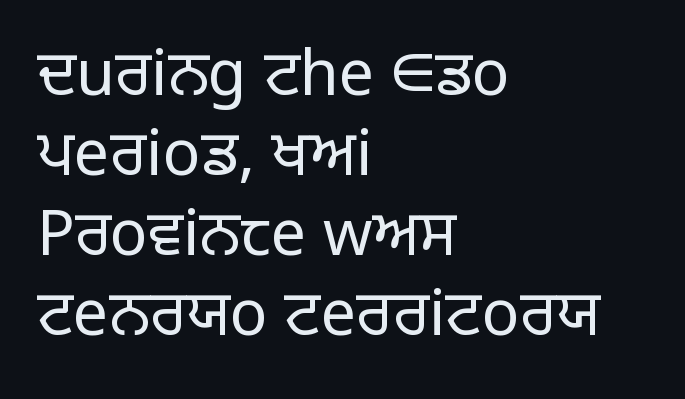
The image shows 63 px light sans-serif type, upright; set left-aligned, normal line spacing (1.27x), normal letter spacing, not underlined; low stroke contrast and a large x-height.
